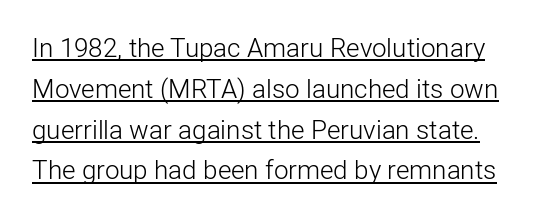
{"italic": "no", "bold": "no", "underline": "yes", "line_spacing": "normal", "line_spacing_ratio": 1.57, "letter_spacing": "normal", "letter_spacing_em": 0.0, "glyph_px": 26}
